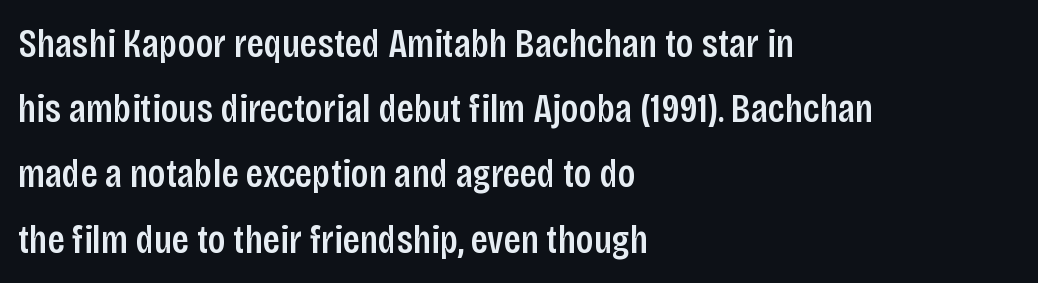
{"serif": "no", "italic": "no", "width": "condensed", "stroke_contrast": "low", "x_height": "large", "monospaced": "no", "underline": "no", "align": "left", "line_spacing": "normal", "line_spacing_ratio": 1.59, "letter_spacing": "normal", "letter_spacing_em": 0.0, "glyph_px": 41}
